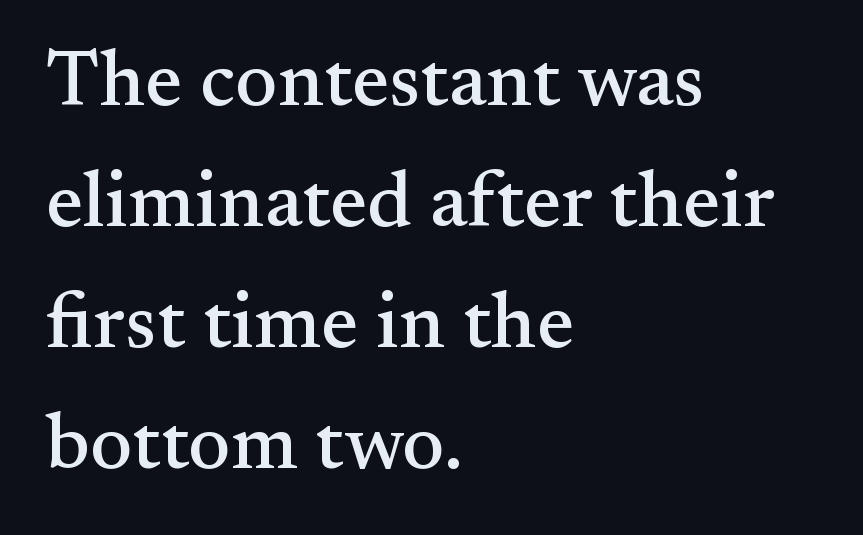
Does the type have serifs? Yes, each stem ends in a small foot. Look at the tracking — it's just the regular setting, nothing added. A classic flush-left, rag-right setting is used for this passage. A roman cut, with each character standing at attention. Beneath every word, the page is bare. This block has exactly the height ordinary leading produces.
